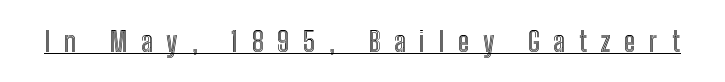
A continuous stroke trails under the words, as in a hyperlink. The rendering inserts visible extra space after every character. You could not count columns in this text — the font is proportionally spaced. The letters stand upright; this is a roman face.
